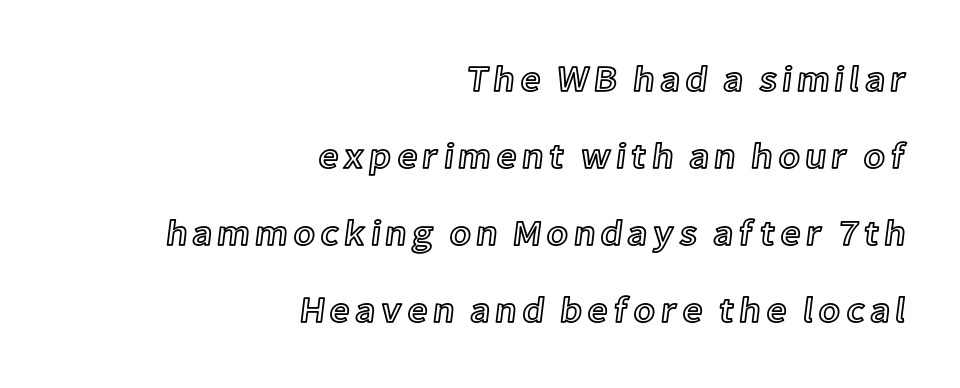
Students, observe: this is what heavily led, spacious text looks like. This sample has the flowing, uneven cadence of proportional lettering. The string is rendered with underlining switched off. Horizontal alignment here is rightward, an uncommon choice for prose.
